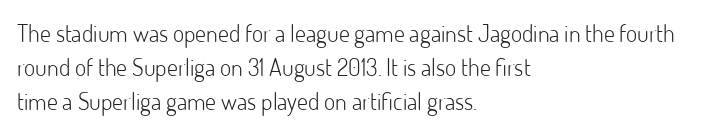
{"italic": "no", "bold": "no", "underline": "no", "align": "left", "line_spacing": "normal", "line_spacing_ratio": 1.42, "letter_spacing": "normal", "letter_spacing_em": 0.0, "glyph_px": 24}
